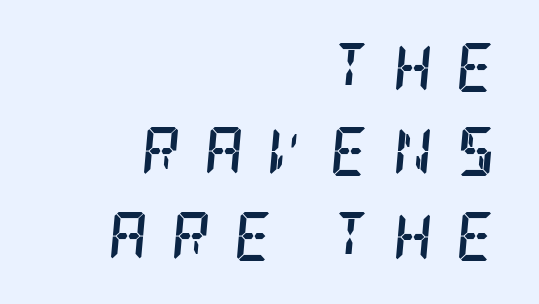
The image shows 49 px semibold, condensed serif type, italic (leaning right); set right-aligned, line spacing 1.72x, unusually wide letter spacing (+0.47 em), not underlined; low stroke contrast and a large x-height.
